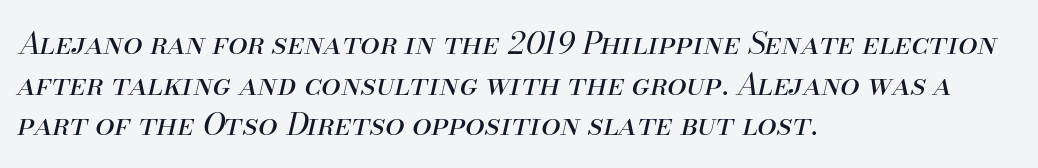
The image shows 31 px regular-weight type, italic (leaning right); set left-aligned, normal line spacing (1.31x), normal letter spacing, not underlined; medium stroke contrast and a small x-height.
